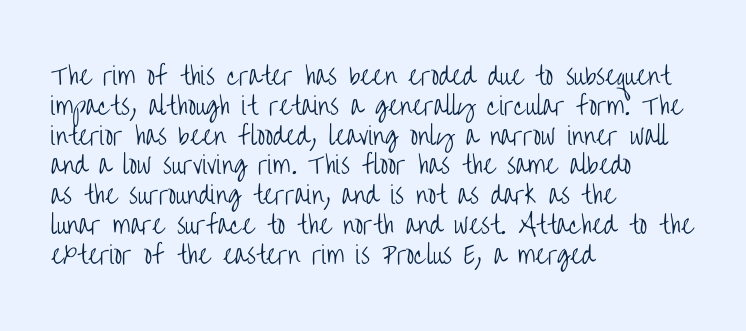
If you drew a line through each stem, it would be perfectly vertical. Tracking value appears to be zero — textbook default spacing. The rag falls on the right side of this text block. The face looks like a standard text weight, possibly lighter. The string is rendered with underlining switched off.
